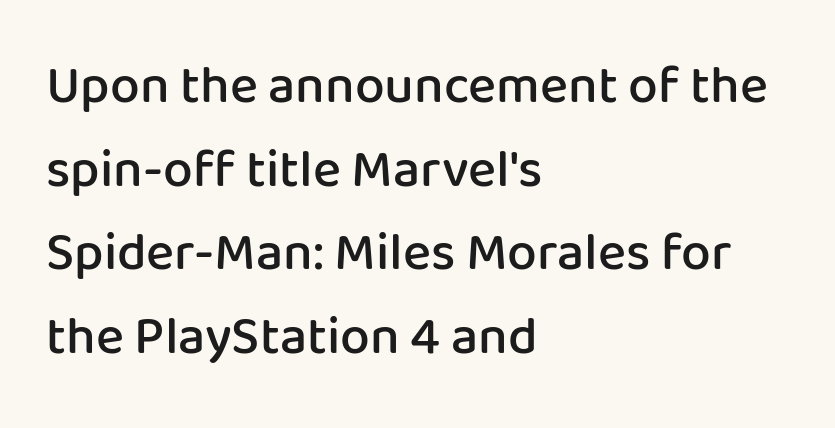
{"serif": "no", "italic": "no", "bold": "semi", "weight": "semibold", "width": "normal", "stroke_contrast": "low", "x_height": "medium", "monospaced": "no", "underline": "no", "align": "left", "line_spacing": "normal", "line_spacing_ratio": 1.58, "letter_spacing": "normal", "letter_spacing_em": 0.0, "glyph_px": 53}
